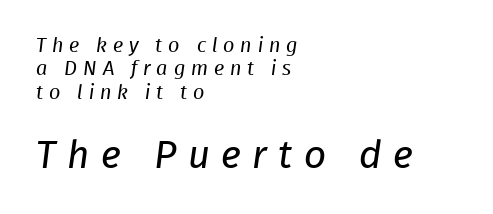
The image shows 39 px regular-weight sans-serif type; set left-aligned, line spacing 1.17x, unusually wide letter spacing (+0.29 em), not underlined; the second (bottom) block is 1.95x larger; low stroke contrast and a medium x-height.
